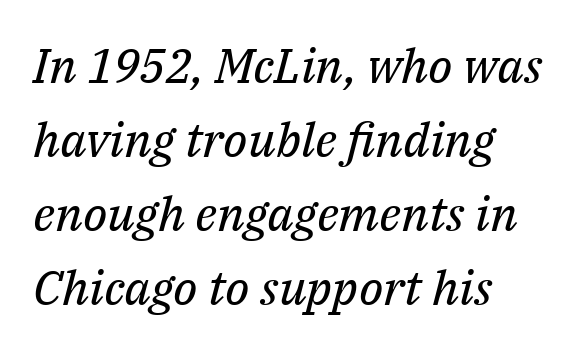
{"serif": "yes", "italic": "yes", "lean": "right", "slant_degrees": 14, "bold": "no", "weight": "regular", "width": "normal", "stroke_contrast": "medium", "x_height": "medium", "monospaced": "no", "underline": "no", "align": "left", "line_spacing": "normal", "line_spacing_ratio": 1.54, "letter_spacing": "normal", "letter_spacing_em": 0.0, "glyph_px": 48}
